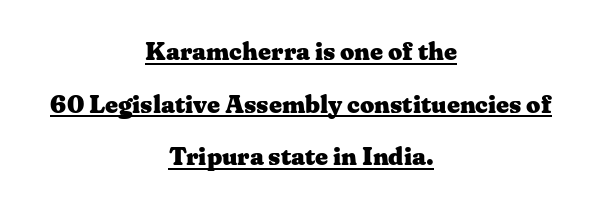
The image shows 25 px bold type, upright; set centered, loose line spacing (2.11x), normal letter spacing, underlined.
